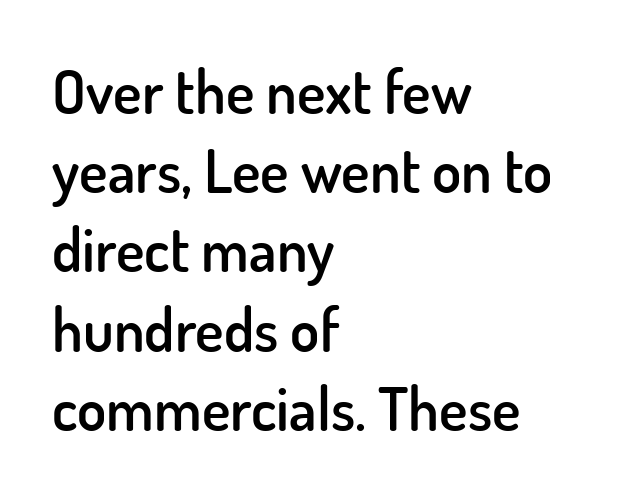
The image shows 60 px semibold sans-serif type, upright; set left-aligned, normal line spacing (1.32x), normal letter spacing, not underlined; low stroke contrast and a small x-height.
